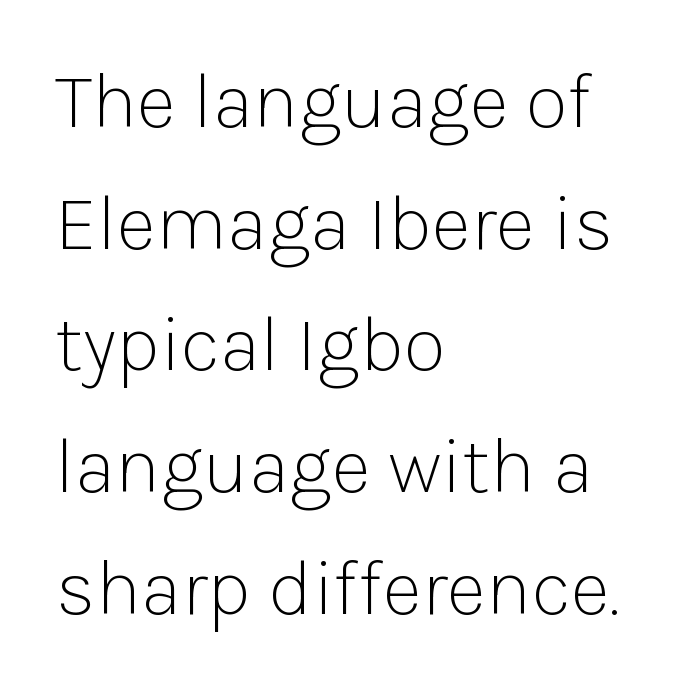
The image shows 78 px light sans-serif type, upright; set left-aligned, normal line spacing (1.56x), normal letter spacing, not underlined; low stroke contrast and a medium x-height.
